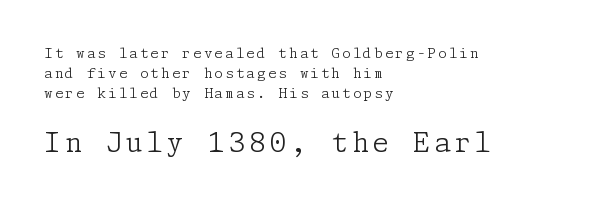
The image shows 27 px text type, upright; set left-aligned, normal line spacing (1.44x), not underlined; the second (bottom) block is 1.93x larger.
